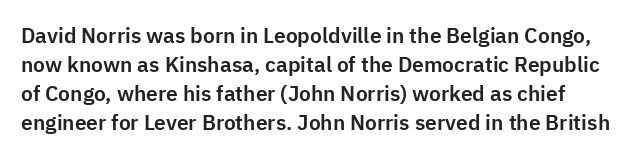
Q: Is the text italic (slanted)? A: No, it is upright.
Q: Is the text underlined? A: No.
Q: Is the spacing between letters normal or unusually wide? A: Normal.
Q: Is the spacing between lines tight, normal or loose? A: Normal.
